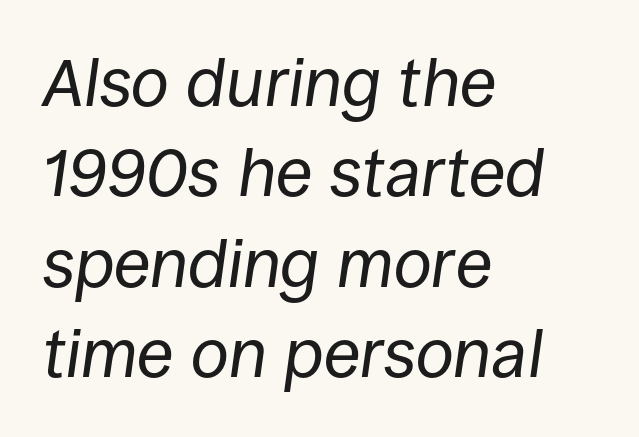
Is the type slanted? Yes — the strokes lean at a clear angle. Looks like regular typesetting: each glyph gets only the width it needs. This rendering features lettering with no underline. Visually the block forms a straight wall on the left and a jagged coastline on the right. Look at the tracking — it's just the regular setting, nothing added. Stroke thickness stays within the range of a standard reading face or lighter.
